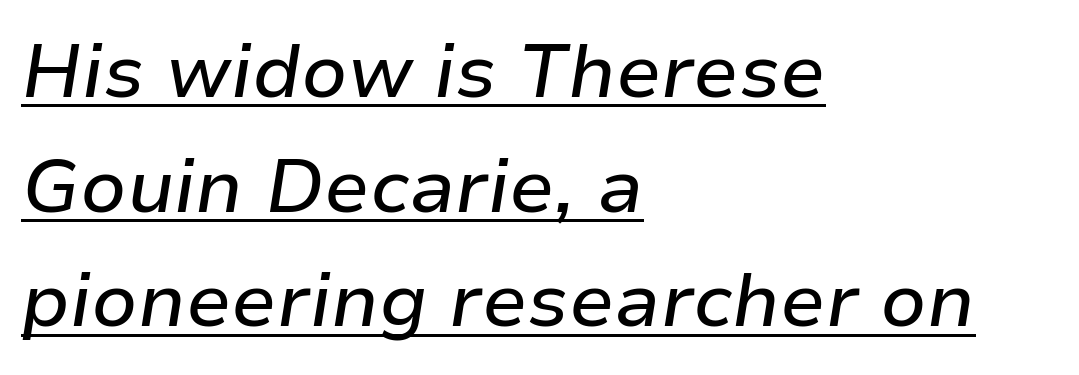
Q: Is the text italic (slanted)? A: Yes, it leans right by about 9 degrees.
Q: Is the text underlined? A: Yes.
Q: How is the paragraph aligned? A: Left-aligned.
Q: Is the spacing between letters normal or unusually wide? A: Normal.
Q: Is the spacing between lines tight, normal or loose? A: Normal.
Q: Width (condensed, normal, or wide)? A: Normal.
Q: Stroke contrast? A: Low.
Q: x-height? A: Medium.
Q: Monospaced? A: No.
